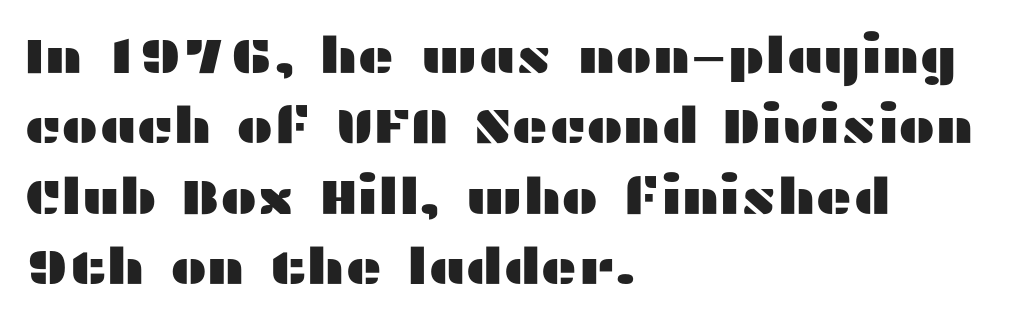
Q: Is the text italic (slanted)? A: No, it is upright.
Q: Is the typeface a serif or a sans-serif typeface? A: Sans-serif.
Q: Is the text underlined? A: No.
Q: How is the paragraph aligned? A: Left-aligned.
Q: Is the spacing between letters normal or unusually wide? A: Normal.
Q: Is the spacing between lines tight, normal or loose? A: Normal.
Q: Width (condensed, normal, or wide)? A: Wide.
Q: Stroke contrast? A: Medium.
Q: x-height? A: Medium.
Q: Monospaced? A: No.
